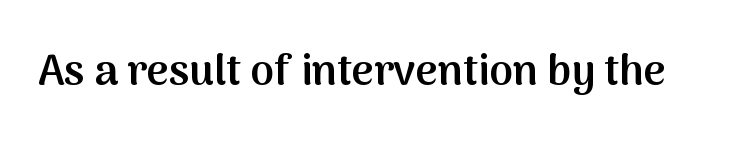
The image shows 43 px semibold sans-serif type, upright; set normal letter spacing, not underlined; medium stroke contrast and a medium x-height.
